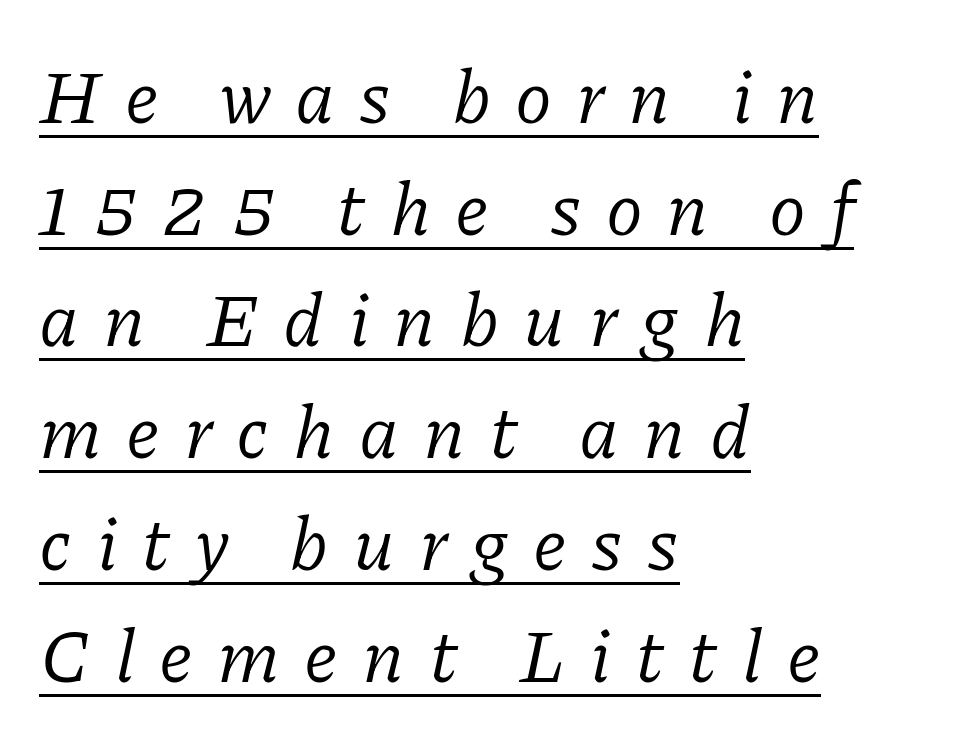
Spacing between characters has been opened up far beyond the box default. Stem width sits at or under what a default text font uses. Does the type have serifs? Yes, each stem ends in a small foot. Emphasis-style slanted type is in use.
